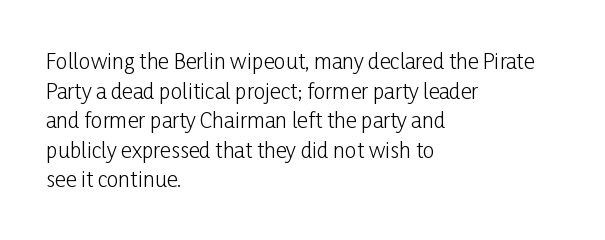
Quick note: underline off. Do the letters lean? They stand straight. The text block is weighted toward the left margin, trailing off unevenly rightward. This rendering leaves character spacing at its baseline value. Vertical spacing — default.
